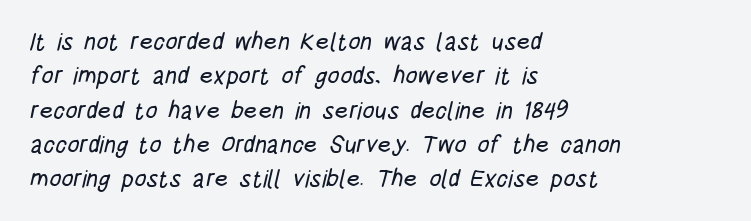
The image shows 24 px text type; set left-aligned, normal line spacing (1.43x), normal letter spacing, not underlined.
